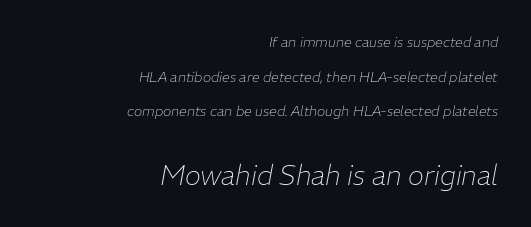
Q: Is the text bold? A: No.
Q: Is the text italic (slanted)? A: Yes, it leans right by about 11 degrees.
Q: Is the text underlined? A: No.
Q: How is the paragraph aligned? A: Right-aligned.
Q: Is the spacing between letters normal or unusually wide? A: Normal.
Q: Is the spacing between lines tight, normal or loose? A: Loose.
Q: Which block of text is set in a larger size, the first (top) or the second (bottom)? A: The second (bottom) one.
